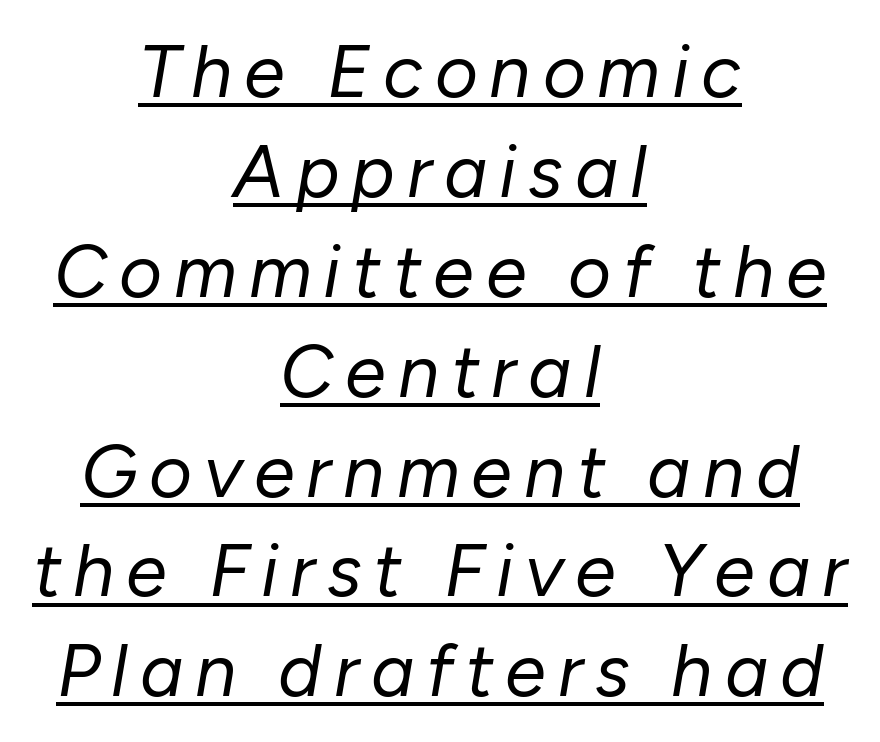
The image shows 74 px regular-weight type, italic (leaning right); set centered, normal line spacing (1.35x), underlined; low stroke contrast and a medium x-height.
